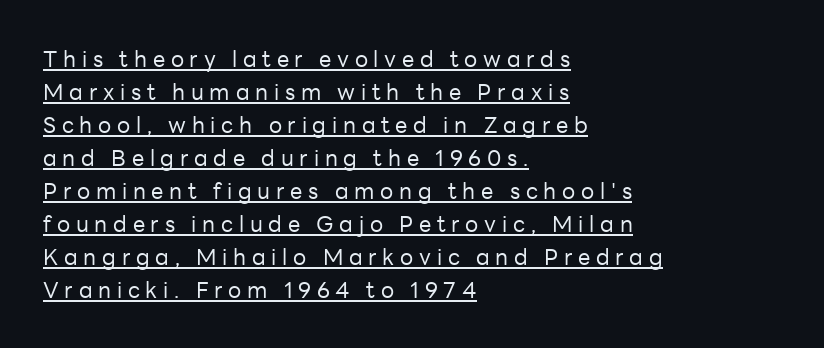
Q: Is the text bold? A: No.
Q: Is the text italic (slanted)? A: No, it is upright.
Q: Is the text underlined? A: Yes.
Q: How is the paragraph aligned? A: Left-aligned.
Q: Is the spacing between letters normal or unusually wide? A: Unusually wide.
Q: Is the spacing between lines tight, normal or loose? A: Normal.
